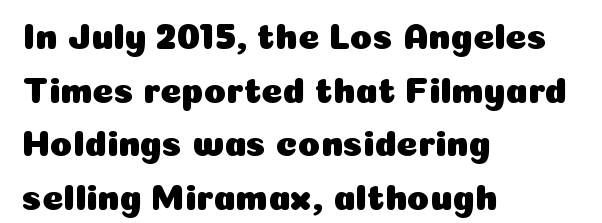
The glyphs are unaccompanied by any horizontal stroke below them. The typography opts for an upright posture over an oblique one. The ragged edge is on the right, which tells us the setting is flush left. The glyphs in this specimen are sans serif. The type is set solid horizontally, with unmodified tracking.
